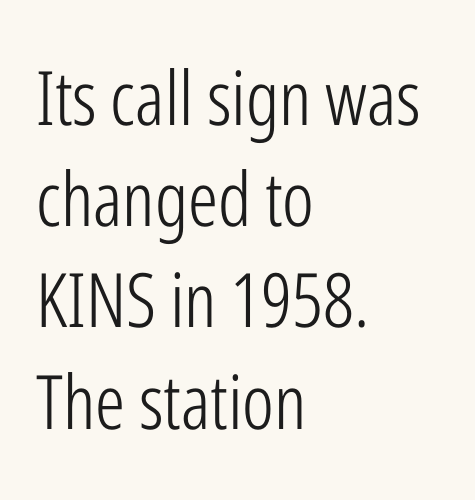
{"serif": "no", "italic": "no", "bold": "no", "weight": "light", "width": "condensed", "stroke_contrast": "low", "x_height": "medium", "monospaced": "no", "underline": "no", "align": "left", "line_spacing": "normal", "line_spacing_ratio": 1.35, "letter_spacing": "normal", "letter_spacing_em": 0.0, "glyph_px": 75}
